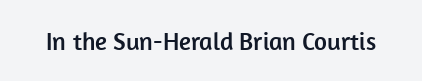
If you drew a line through each stem, it would be perfectly vertical. Characters follow at the spacing the type designer built in. The words here are not underlined.
